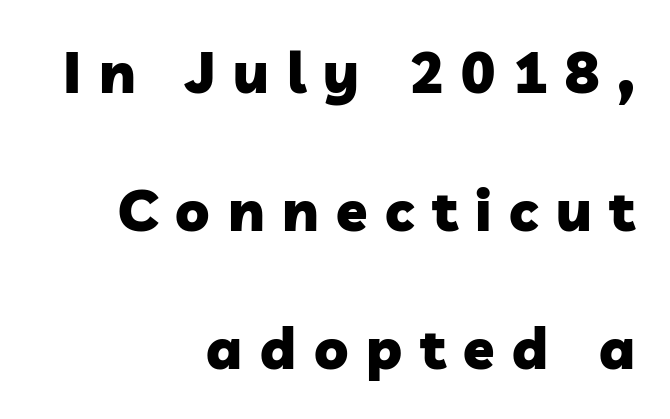
The image shows 57 px heavy sans-serif type; set right-aligned, loose line spacing (2.42x), unusually wide letter spacing (+0.31 em), not underlined; low stroke contrast and a medium x-height.
